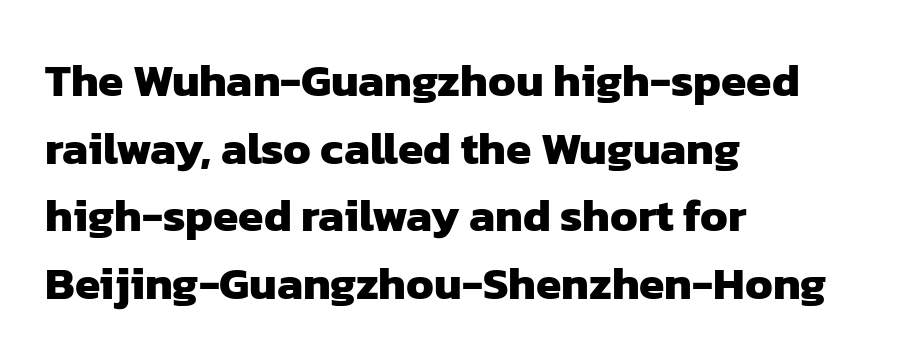
Q: Is the text bold? A: Yes.
Q: Is the typeface a serif or a sans-serif typeface? A: Sans-serif.
Q: Is the text underlined? A: No.
Q: How is the paragraph aligned? A: Left-aligned.
Q: Is the spacing between letters normal or unusually wide? A: Normal.
Q: Is the spacing between lines tight, normal or loose? A: Normal.
Q: Width (condensed, normal, or wide)? A: Normal.
Q: Stroke contrast? A: Low.
Q: x-height? A: Medium.
Q: Monospaced? A: No.
